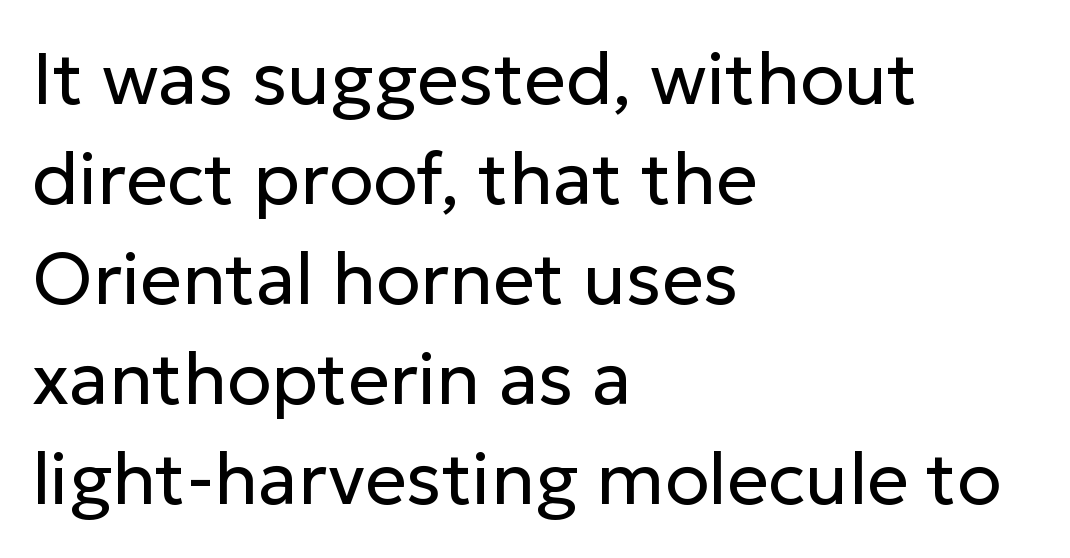
Q: Is the text bold? A: No.
Q: Is the text italic (slanted)? A: No, it is upright.
Q: Is the typeface a serif or a sans-serif typeface? A: Sans-serif.
Q: Is the text underlined? A: No.
Q: How is the paragraph aligned? A: Left-aligned.
Q: Is the spacing between letters normal or unusually wide? A: Normal.
Q: Is the spacing between lines tight, normal or loose? A: Normal.
Q: Width (condensed, normal, or wide)? A: Normal.
Q: Stroke contrast? A: Low.
Q: x-height? A: Medium.
Q: Monospaced? A: No.
